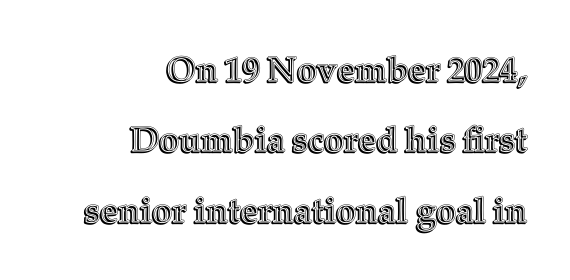
How would I describe the line gaps? Wide and relaxed. Every row of glyphs terminates at an identical x-position on the right. These lines are rendered in a variable-pitch font. Compared with typical body copy, the letter spacing here is the same. The letters stand straight up with perfectly vertical stems.
